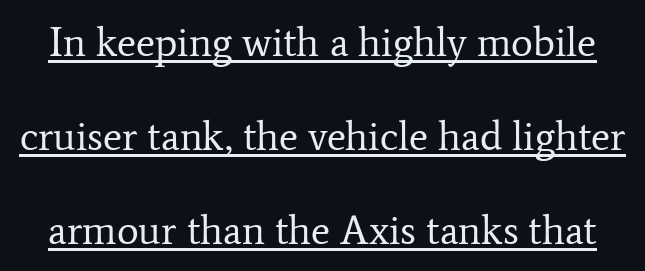
The image shows 41 px regular-weight serif type, upright; set loose line spacing (2.29x), normal letter spacing, underlined; low stroke contrast and a medium x-height.
